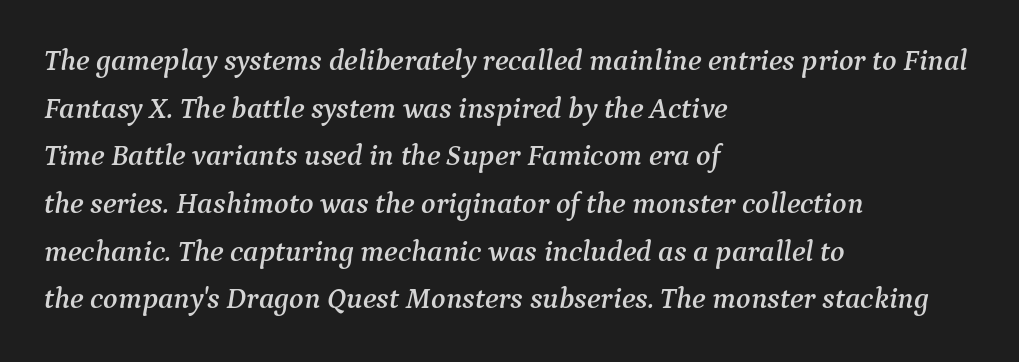
Q: Is the text italic (slanted)? A: Yes, it leans right by about 9 degrees.
Q: Is the typeface a serif or a sans-serif typeface? A: Serif.
Q: Is the text underlined? A: No.
Q: How is the paragraph aligned? A: Left-aligned.
Q: Is the spacing between letters normal or unusually wide? A: Normal.
Q: Is the spacing between lines tight, normal or loose? A: Normal.
Q: Width (condensed, normal, or wide)? A: Normal.
Q: Stroke contrast? A: Medium.
Q: x-height? A: Medium.
Q: Monospaced? A: No.
